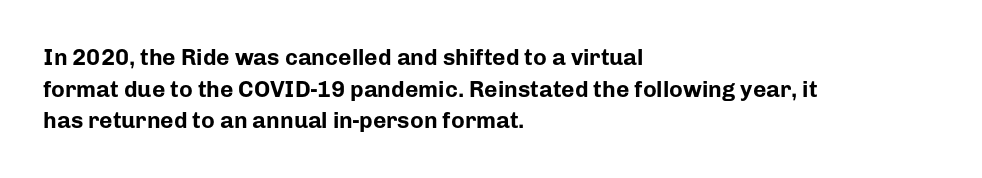
{"italic": "no", "bold": "yes", "underline": "no", "align": "left", "line_spacing": "normal", "line_spacing_ratio": 1.37, "letter_spacing": "normal", "letter_spacing_em": 0.0, "glyph_px": 23}
